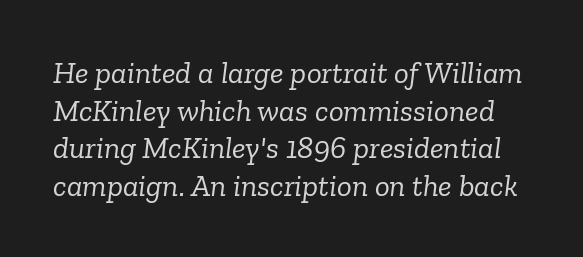
The weight tops out at a normal text grade. Varying glyph widths throughout — classic text-font behaviour. Rendered with sloped, italic letterforms. Letters rest on an invisible, unmarked baseline.
